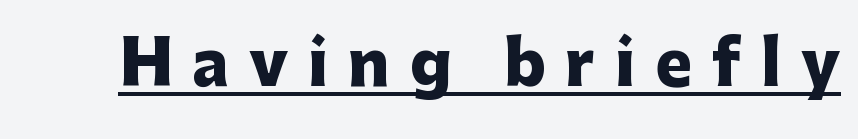
Nope, no serifs anywhere on these letters. On the weight axis this lands at bold, roughly 700. A typesetter would call this heavily tracked-out type. Nope, not italic — everything's standing straight. You could not count columns in this text — the font is proportionally spaced. Descenders here cross a horizontal rule under the line.
